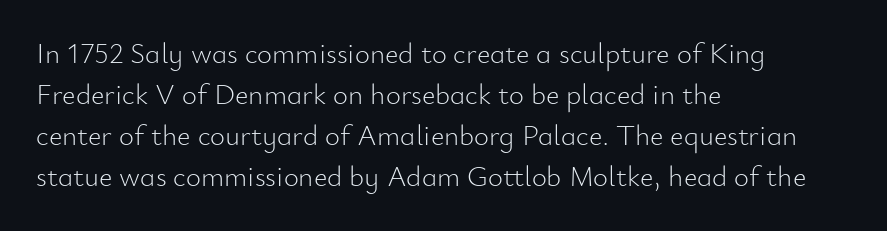
Q: Is the text bold? A: No.
Q: Is the text italic (slanted)? A: No, it is upright.
Q: Is the typeface a serif or a sans-serif typeface? A: Sans-serif.
Q: Is the text underlined? A: No.
Q: How is the paragraph aligned? A: Left-aligned.
Q: Is the spacing between letters normal or unusually wide? A: Normal.
Q: Is the spacing between lines tight, normal or loose? A: Normal.
Q: Width (condensed, normal, or wide)? A: Normal.
Q: Stroke contrast? A: Low.
Q: x-height? A: Small.
Q: Monospaced? A: No.
